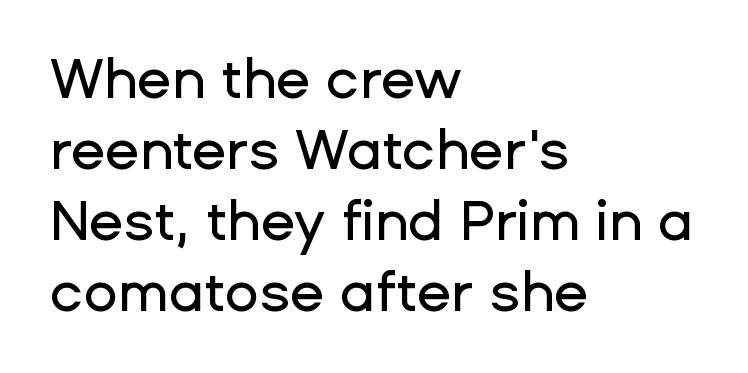
The image shows 56 px sans-serif type, upright; set left-aligned, normal line spacing (1.27x), normal letter spacing, not underlined; low stroke contrast and a medium x-height.
